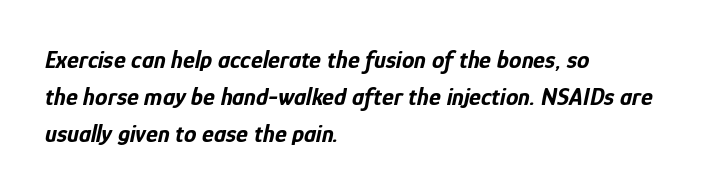
Beneath every word, the page is bare. Each word holds together tightly as a unit, with standard inter-letter gaps. The lettering tilts uniformly, giving the passage an italic look. Each line starts at the same left margin while the right side varies.
